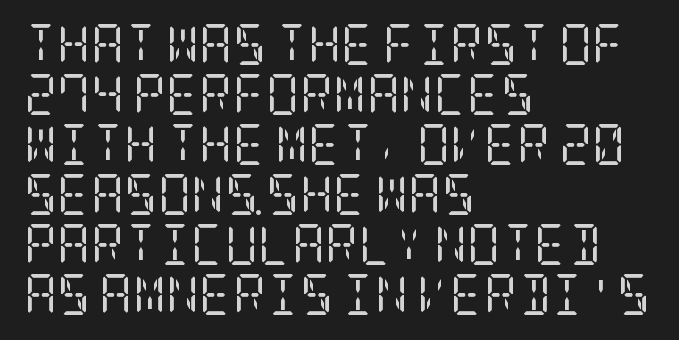
Does the type have serifs? Yes, each stem ends in a small foot. Vertical stems look standard width or narrower in stroke. The face used here is rendered with its standard letterfit. Visually the block forms a straight wall on the left and a jagged coastline on the right.
